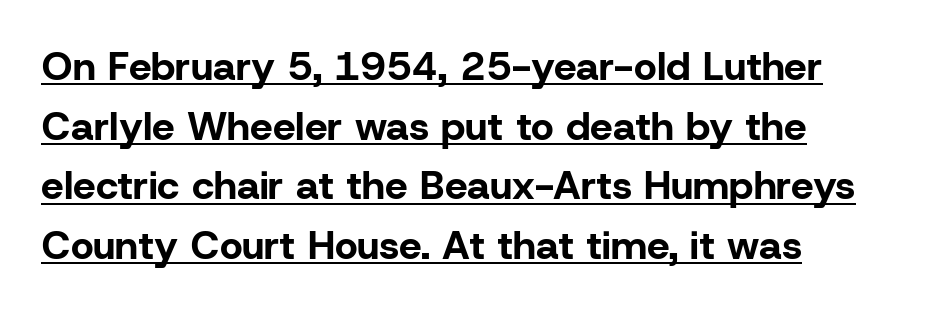
{"serif": "no", "italic": "no", "bold": "yes", "weight": "bold", "width": "normal", "stroke_contrast": "low", "x_height": "medium", "monospaced": "no", "underline": "yes", "align": "left", "line_spacing": "normal", "line_spacing_ratio": 1.49, "letter_spacing": "normal", "letter_spacing_em": 0.0, "glyph_px": 40}
